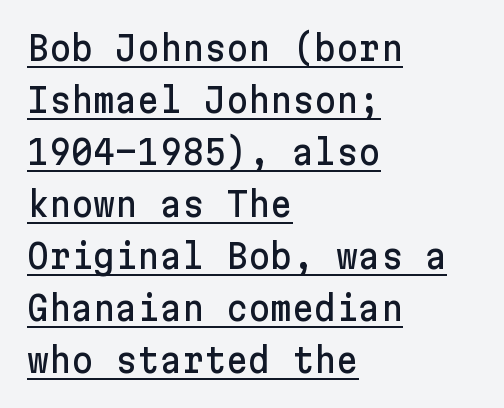
Caption: lettering with a line underneath. One glance says typical: line gaps are just what's usual. Does extra space separate the letters? No, they use regular spacing. Line starts are locked; line ends wander.
